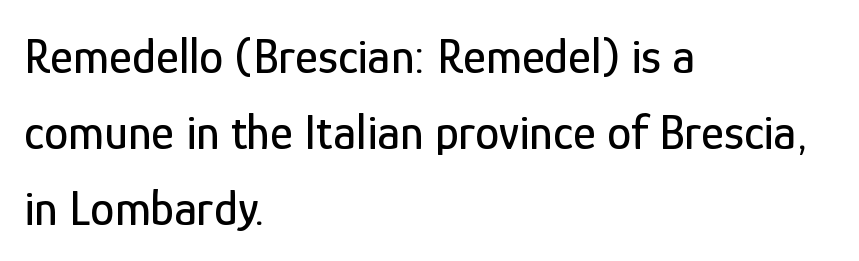
Q: Is the text italic (slanted)? A: No, it is upright.
Q: Is the typeface a serif or a sans-serif typeface? A: Sans-serif.
Q: Is the text underlined? A: No.
Q: How is the paragraph aligned? A: Left-aligned.
Q: Is the spacing between letters normal or unusually wide? A: Normal.
Q: Is the spacing between lines tight, normal or loose? A: Normal.
Q: Width (condensed, normal, or wide)? A: Condensed.
Q: Stroke contrast? A: Low.
Q: x-height? A: Medium.
Q: Monospaced? A: No.
